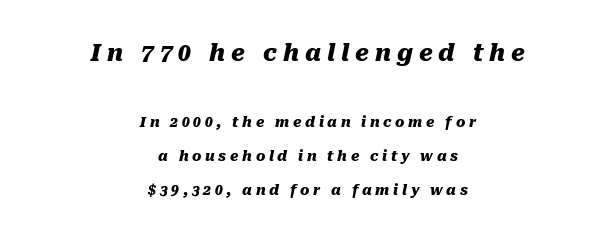
Q: Is the text bold? A: Yes.
Q: Is the text italic (slanted)? A: Yes, it leans right by about 10 degrees.
Q: Is the text underlined? A: No.
Q: How is the paragraph aligned? A: Centered.
Q: Is the spacing between letters normal or unusually wide? A: Unusually wide.
Q: Is the spacing between lines tight, normal or loose? A: Loose.
Q: Which block of text is set in a larger size, the first (top) or the second (bottom)? A: The first (top) one.
